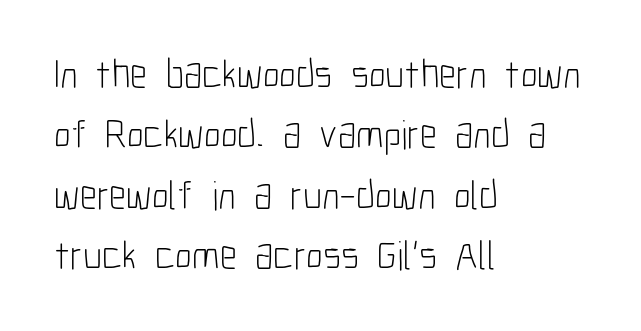
{"serif": "no", "italic": "no", "bold": "no", "weight": "light", "width": "condensed", "stroke_contrast": "low", "x_height": "medium", "monospaced": "no", "underline": "no", "align": "left", "line_spacing": "normal", "line_spacing_ratio": 1.47, "letter_spacing": "normal", "letter_spacing_em": 0.0, "glyph_px": 41}
